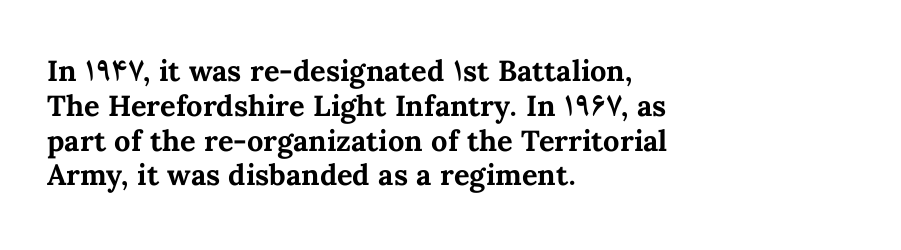
Letter spacing: default. The paragraph shown leans on its left margin. The rendering uses a bold face; every stroke is thick and dark. The passage shown is typed in a proportional face where columns would drift. Style check: upright. The string is rendered with underlining switched off.
